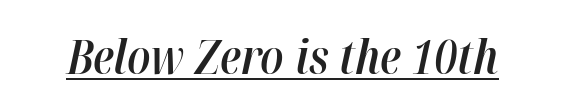
I'd describe the lettering as semibold — firm but not a full bold. The horizontal fit of the characters is conventional and even. Style check: oblique. These characters rest on top of a visible drawn line.
